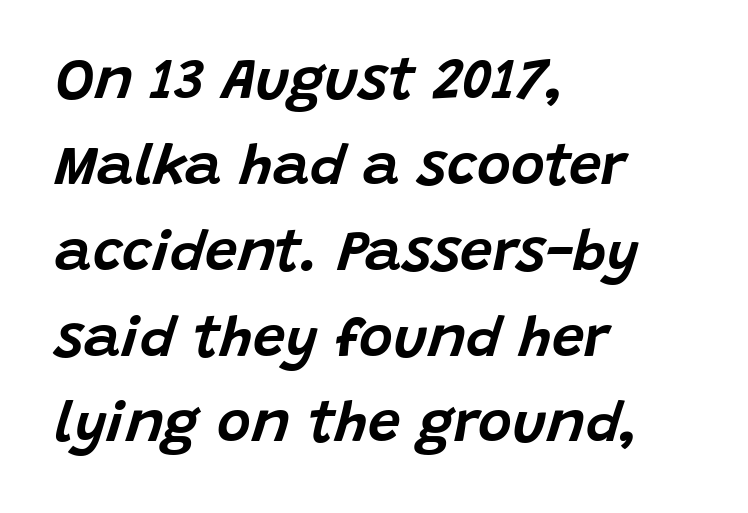
The image shows 58 px text type, italic (leaning right); set left-aligned, normal line spacing (1.48x), normal letter spacing, not underlined; low stroke contrast and a large x-height.
